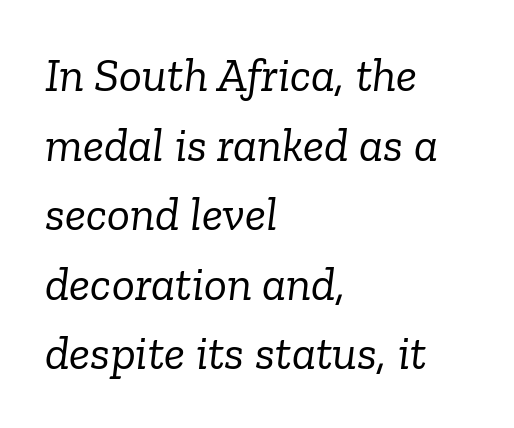
Q: Is the text bold? A: No.
Q: Is the text italic (slanted)? A: Yes, it leans right by about 6 degrees.
Q: Is the typeface a serif or a sans-serif typeface? A: Serif.
Q: Is the text underlined? A: No.
Q: How is the paragraph aligned? A: Left-aligned.
Q: Is the spacing between letters normal or unusually wide? A: Normal.
Q: Is the spacing between lines tight, normal or loose? A: Normal.
Q: Width (condensed, normal, or wide)? A: Normal.
Q: Stroke contrast? A: Low.
Q: x-height? A: Medium.
Q: Monospaced? A: No.
